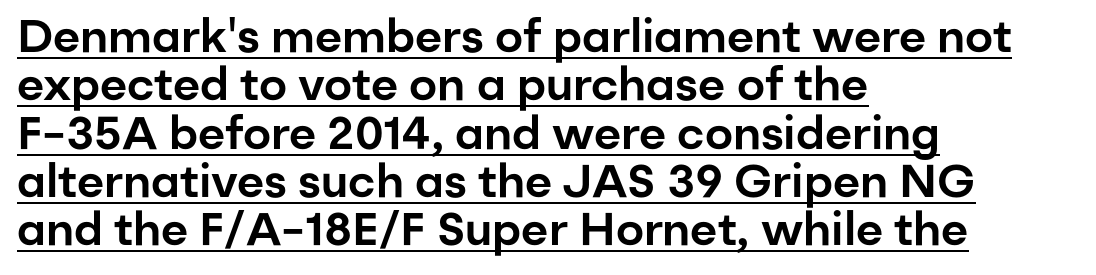
Q: Is the text italic (slanted)? A: No, it is upright.
Q: Is the typeface a serif or a sans-serif typeface? A: Sans-serif.
Q: Is the text underlined? A: Yes.
Q: How is the paragraph aligned? A: Left-aligned.
Q: Is the spacing between letters normal or unusually wide? A: Normal.
Q: Is the spacing between lines tight, normal or loose? A: Tight.
Q: Width (condensed, normal, or wide)? A: Normal.
Q: Stroke contrast? A: Low.
Q: x-height? A: Medium.
Q: Monospaced? A: No.
